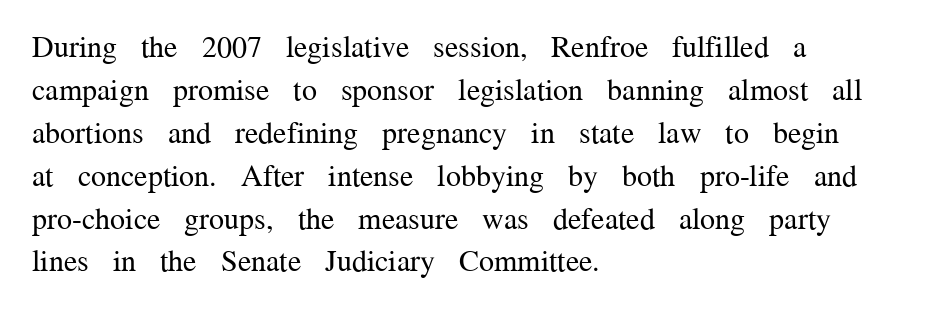
Q: Is the text bold? A: No.
Q: Is the text italic (slanted)? A: No, it is upright.
Q: Is the typeface a serif or a sans-serif typeface? A: Serif.
Q: Is the text underlined? A: No.
Q: How is the paragraph aligned? A: Left-aligned.
Q: Is the spacing between letters normal or unusually wide? A: Normal.
Q: Is the spacing between lines tight, normal or loose? A: Normal.
Q: Width (condensed, normal, or wide)? A: Normal.
Q: Stroke contrast? A: Medium.
Q: x-height? A: Medium.
Q: Monospaced? A: No.
